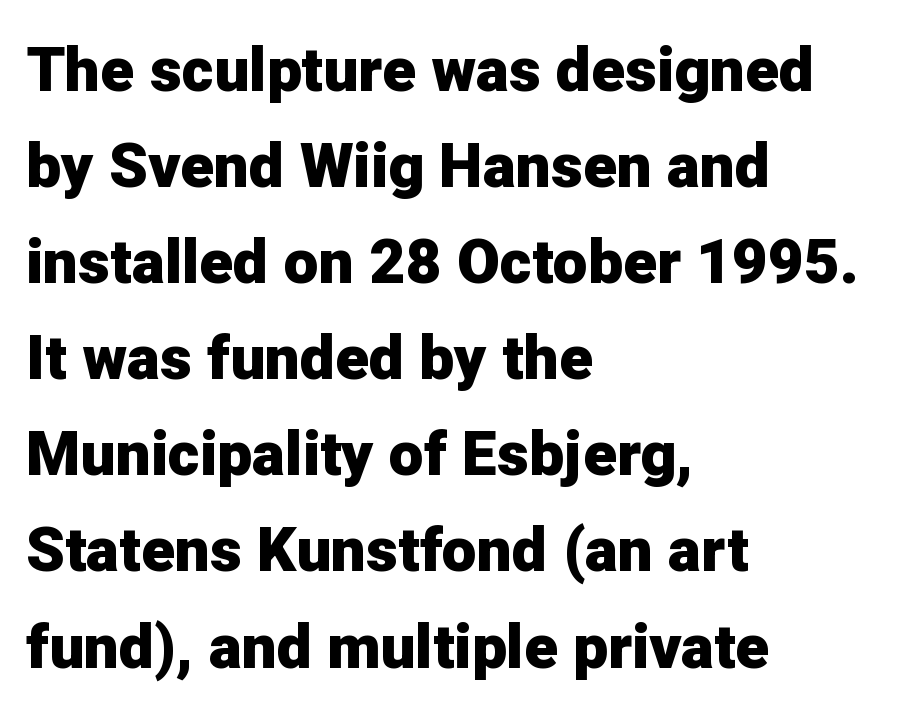
{"serif": "no", "italic": "no", "bold": "yes", "weight": "heavy", "width": "normal", "stroke_contrast": "low", "x_height": "medium", "monospaced": "no", "underline": "no", "align": "left", "line_spacing": "normal", "line_spacing_ratio": 1.55, "letter_spacing": "normal", "letter_spacing_em": 0.0, "glyph_px": 62}
